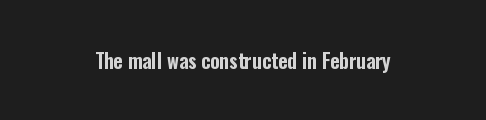
Q: Is the text italic (slanted)? A: No, it is upright.
Q: Is the text underlined? A: No.
Q: How is the paragraph aligned? A: Centered.
Q: Is the spacing between letters normal or unusually wide? A: Normal.
